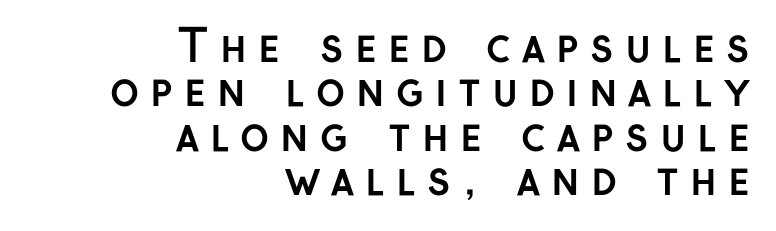
Q: Is the text bold? A: Yes.
Q: Is the text italic (slanted)? A: No, it is upright.
Q: Is the typeface a serif or a sans-serif typeface? A: Sans-serif.
Q: Is the text underlined? A: No.
Q: How is the paragraph aligned? A: Right-aligned.
Q: Is the spacing between letters normal or unusually wide? A: Unusually wide.
Q: Is the spacing between lines tight, normal or loose? A: Tight.
Q: Width (condensed, normal, or wide)? A: Normal.
Q: Stroke contrast? A: Low.
Q: x-height? A: Medium.
Q: Monospaced? A: No.
